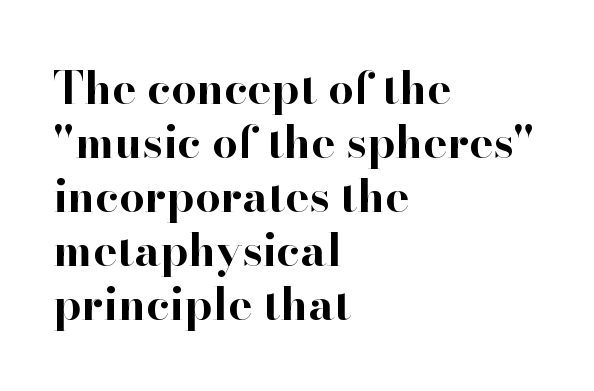
{"serif": "yes", "italic": "no", "bold": "yes", "weight": "bold", "width": "normal", "stroke_contrast": "high", "x_height": "small", "monospaced": "no", "underline": "no", "align": "left", "line_spacing_ratio": 1.2, "letter_spacing": "normal", "letter_spacing_em": 0.0, "glyph_px": 45}
